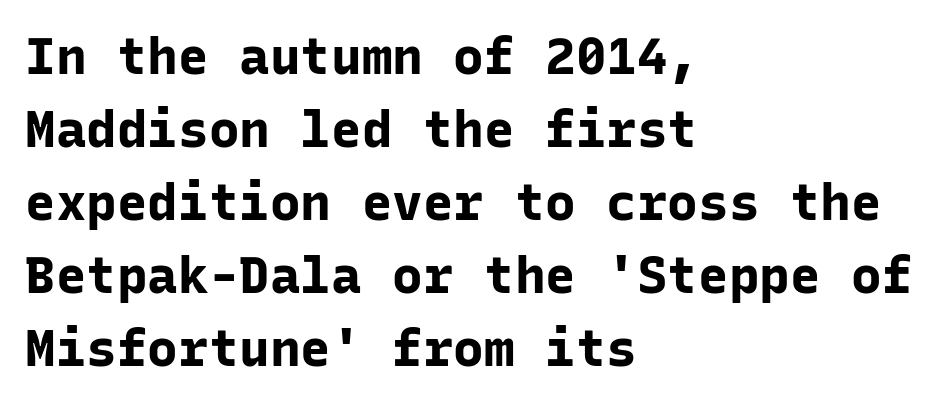
{"serif": "no", "italic": "no", "bold": "yes", "weight": "bold", "width": "normal", "stroke_contrast": "low", "x_height": "medium", "monospaced": "yes", "underline": "no", "align": "left", "line_spacing": "normal", "line_spacing_ratio": 1.43, "letter_spacing": "normal", "letter_spacing_em": 0.0, "glyph_px": 51}
